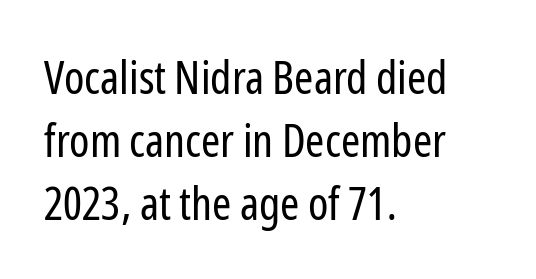
Q: Is the text bold? A: No.
Q: Is the text italic (slanted)? A: No, it is upright.
Q: Is the typeface a serif or a sans-serif typeface? A: Sans-serif.
Q: Is the text underlined? A: No.
Q: How is the paragraph aligned? A: Left-aligned.
Q: Is the spacing between letters normal or unusually wide? A: Normal.
Q: Is the spacing between lines tight, normal or loose? A: Normal.
Q: Width (condensed, normal, or wide)? A: Condensed.
Q: Stroke contrast? A: Low.
Q: x-height? A: Medium.
Q: Monospaced? A: No.
